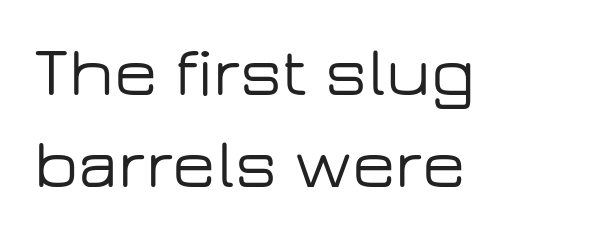
The image shows 71 px wide sans-serif type, upright; set left-aligned, normal line spacing (1.29x), normal letter spacing, not underlined; low stroke contrast and a medium x-height.
